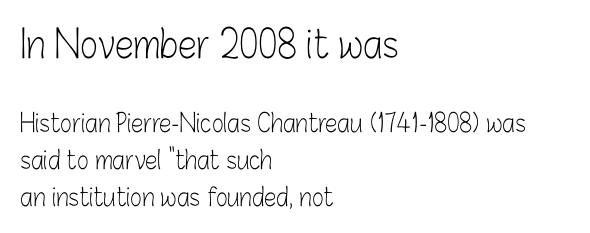
The face used here is rendered with its standard letterfit. The characters are drawn with everyday or finer stroke widths. These lines are set flush left with a ragged right edge. The letters in the upper block stand taller than those in the block below.
